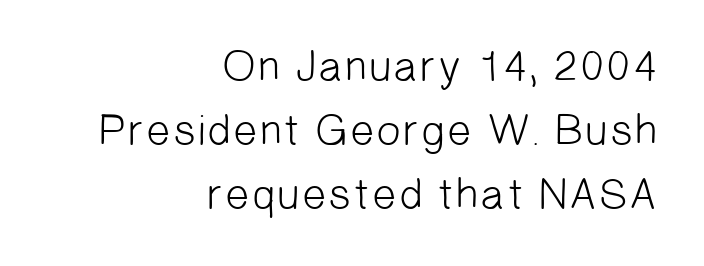
The image shows 44 px light sans-serif type; set right-aligned, normal line spacing (1.46x), normal letter spacing, not underlined; low stroke contrast and a medium x-height.
